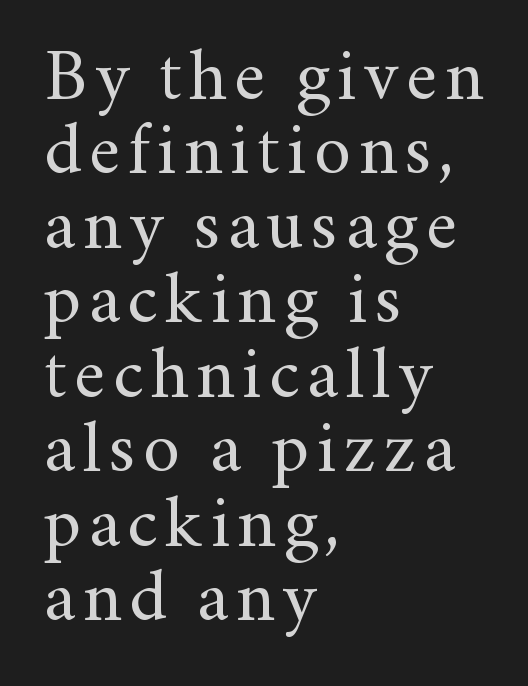
Q: Is the text bold? A: No.
Q: Is the text italic (slanted)? A: No, it is upright.
Q: Is the typeface a serif or a sans-serif typeface? A: Serif.
Q: Is the text underlined? A: No.
Q: How is the paragraph aligned? A: Left-aligned.
Q: Is the spacing between lines tight, normal or loose? A: Tight.
Q: Width (condensed, normal, or wide)? A: Normal.
Q: Stroke contrast? A: Medium.
Q: x-height? A: Small.
Q: Monospaced? A: No.
